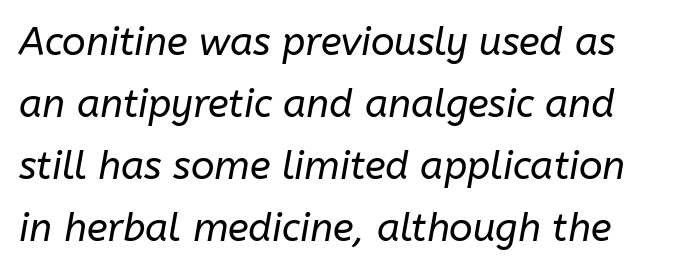
Q: Is the text bold? A: No.
Q: Is the text italic (slanted)? A: Yes, it leans right by about 10 degrees.
Q: Is the text underlined? A: No.
Q: Is the spacing between letters normal or unusually wide? A: Normal.
Q: Is the spacing between lines tight, normal or loose? A: Normal.
Q: Width (condensed, normal, or wide)? A: Normal.
Q: Stroke contrast? A: Low.
Q: x-height? A: Medium.
Q: Monospaced? A: No.
